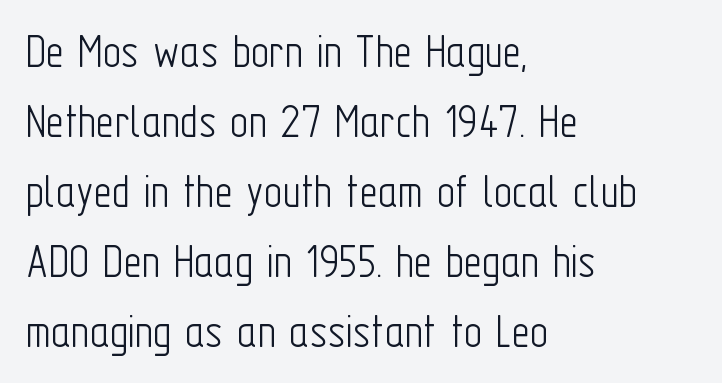
Q: Is the text bold? A: No.
Q: Is the text italic (slanted)? A: No, it is upright.
Q: Is the typeface a serif or a sans-serif typeface? A: Sans-serif.
Q: Is the text underlined? A: No.
Q: How is the paragraph aligned? A: Left-aligned.
Q: Is the spacing between letters normal or unusually wide? A: Normal.
Q: Is the spacing between lines tight, normal or loose? A: Normal.
Q: Width (condensed, normal, or wide)? A: Condensed.
Q: Stroke contrast? A: Low.
Q: x-height? A: Medium.
Q: Monospaced? A: No.
